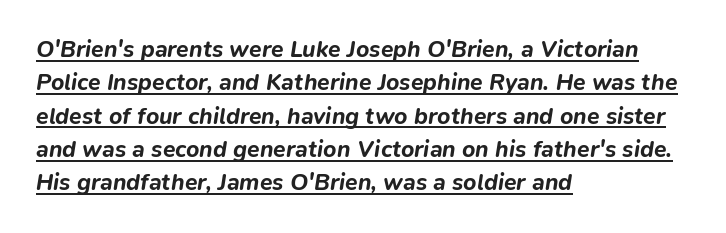
The image shows 23 px bold type, italic (leaning right); set left-aligned, normal line spacing (1.45x), normal letter spacing, underlined.
